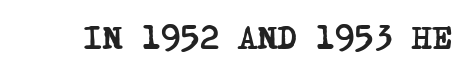
Q: Is the text bold? A: Yes.
Q: Is the typeface a serif or a sans-serif typeface? A: Serif.
Q: Is the text underlined? A: No.
Q: Is the spacing between letters normal or unusually wide? A: Normal.
Q: Width (condensed, normal, or wide)? A: Condensed.
Q: Stroke contrast? A: Low.
Q: x-height? A: Large.
